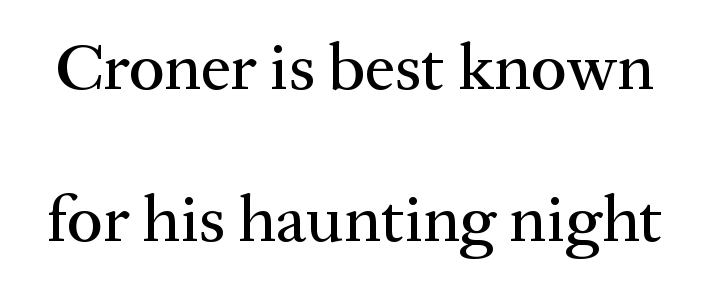
{"serif": "yes", "italic": "no", "width": "normal", "stroke_contrast": "medium", "x_height": "medium", "monospaced": "no", "underline": "no", "line_spacing": "loose", "line_spacing_ratio": 2.27, "letter_spacing": "normal", "letter_spacing_em": 0.0, "glyph_px": 67}
